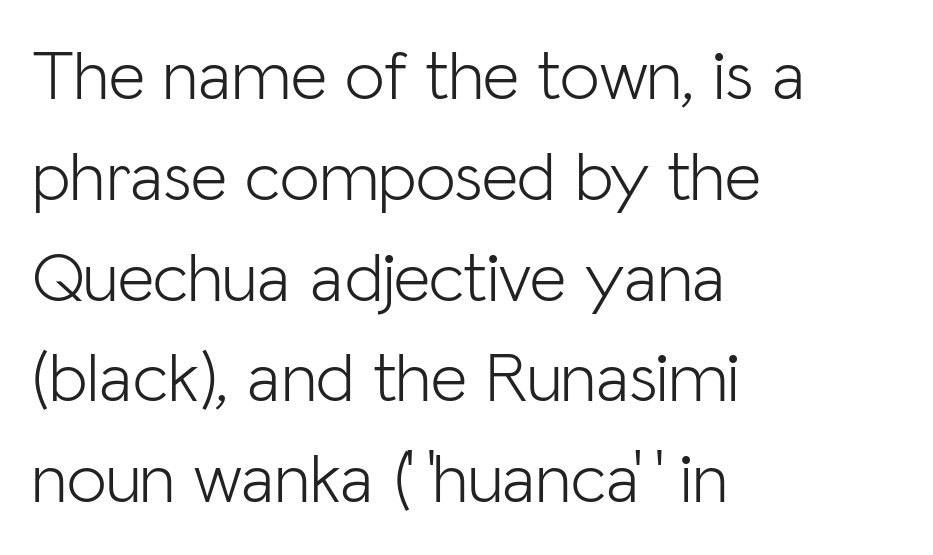
{"serif": "no", "italic": "no", "bold": "no", "weight": "light", "width": "normal", "stroke_contrast": "low", "x_height": "medium", "monospaced": "no", "underline": "no", "align": "left", "line_spacing": "normal", "line_spacing_ratio": 1.42, "letter_spacing": "normal", "letter_spacing_em": 0.0, "glyph_px": 71}
